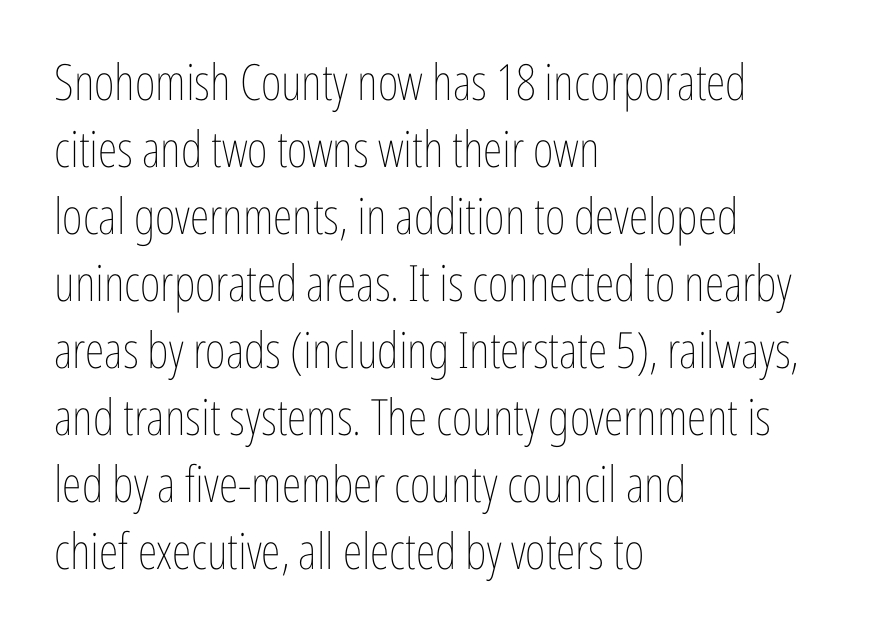
The image shows 50 px thin, condensed type, upright; set left-aligned, normal line spacing (1.34x), normal letter spacing, not underlined; low stroke contrast and a medium x-height.
